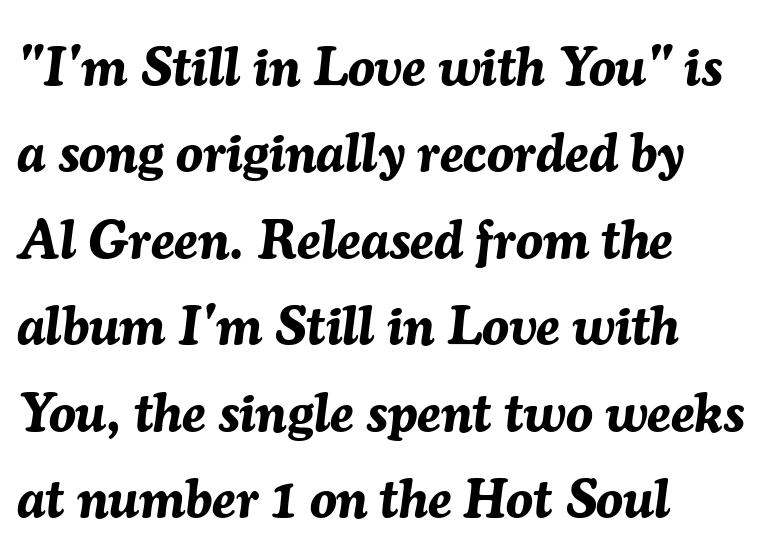
The image shows 54 px bold type, italic (leaning right); set left-aligned, normal line spacing (1.6x), normal letter spacing, not underlined; medium stroke contrast and a medium x-height.
